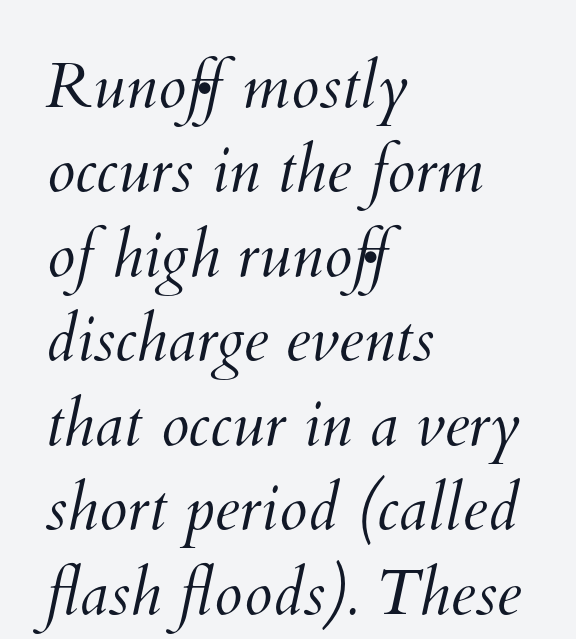
The image shows 64 px light type; set left-aligned, normal line spacing (1.32x), normal letter spacing, not underlined; medium stroke contrast and a small x-height.
